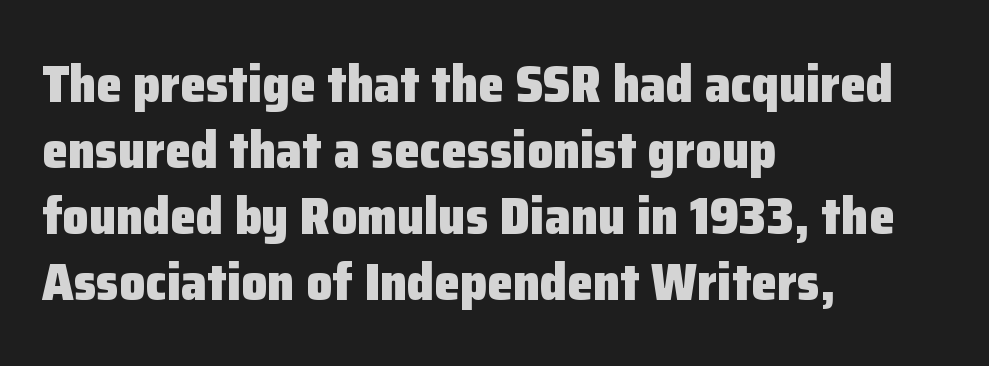
{"serif": "no", "italic": "no", "bold": "yes", "weight": "heavy", "width": "normal", "stroke_contrast": "low", "x_height": "medium", "monospaced": "no", "underline": "no", "align": "left", "line_spacing": "normal", "line_spacing_ratio": 1.27, "letter_spacing": "normal", "letter_spacing_em": 0.0, "glyph_px": 52}
